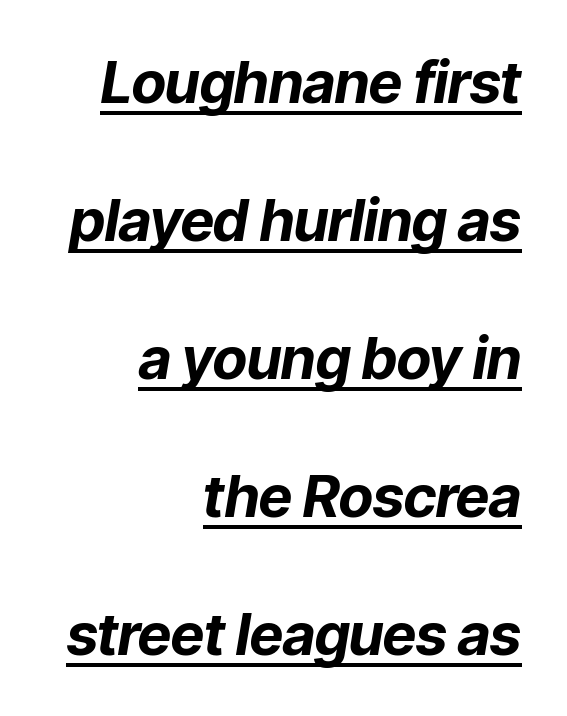
Q: Is the text bold? A: Yes.
Q: Is the text italic (slanted)? A: Yes, it leans right by about 9 degrees.
Q: Is the text underlined? A: Yes.
Q: How is the paragraph aligned? A: Right-aligned.
Q: Is the spacing between letters normal or unusually wide? A: Normal.
Q: Is the spacing between lines tight, normal or loose? A: Loose.
Q: Width (condensed, normal, or wide)? A: Normal.
Q: Stroke contrast? A: Low.
Q: x-height? A: Medium.
Q: Monospaced? A: No.
